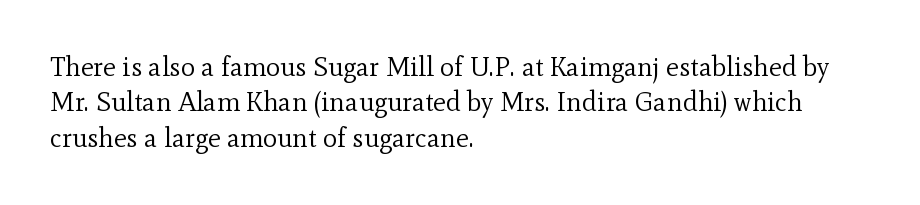
Q: Is the text bold? A: No.
Q: Is the text italic (slanted)? A: No, it is upright.
Q: Is the text underlined? A: No.
Q: How is the paragraph aligned? A: Left-aligned.
Q: Is the spacing between letters normal or unusually wide? A: Normal.
Q: Is the spacing between lines tight, normal or loose? A: Normal.
